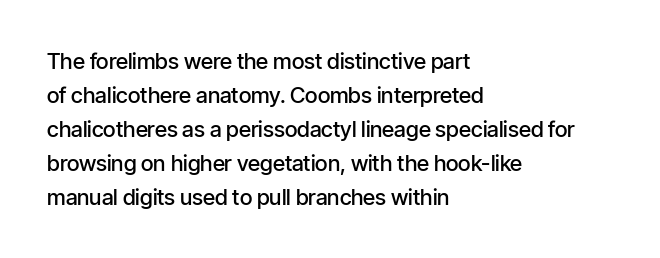
Notice how the stems are strictly vertical — no italics here. The passage shown has conventional tracking throughout. As a designer I'd log this as weight 600, semibold. Line beginnings align vertically; line endings do not.
